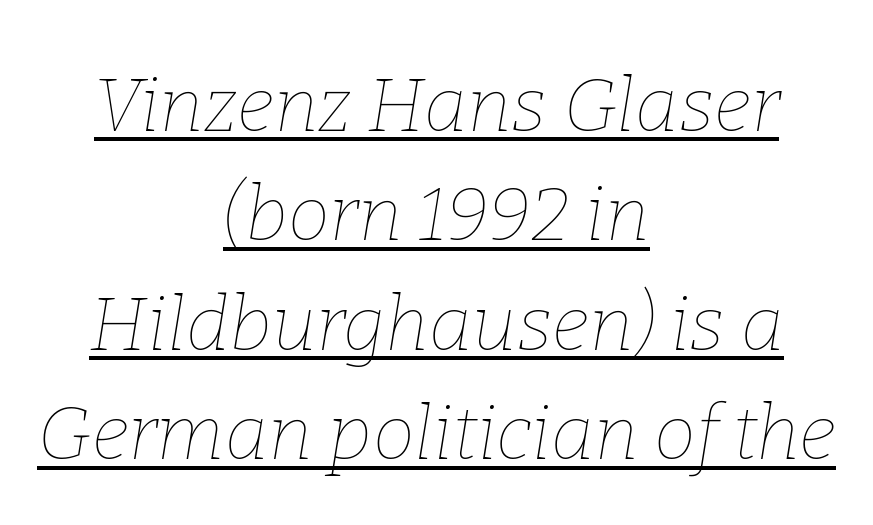
Q: Is the text bold? A: No.
Q: Is the text italic (slanted)? A: Yes, it leans right by about 9 degrees.
Q: Is the text underlined? A: Yes.
Q: How is the paragraph aligned? A: Centered.
Q: Is the spacing between letters normal or unusually wide? A: Normal.
Q: Is the spacing between lines tight, normal or loose? A: Normal.
Q: Width (condensed, normal, or wide)? A: Normal.
Q: Stroke contrast? A: Low.
Q: x-height? A: Medium.
Q: Monospaced? A: No.
